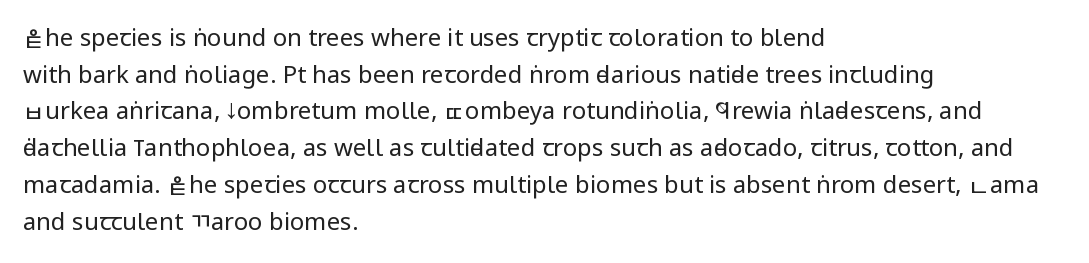
{"italic": "no", "bold": "no", "underline": "no", "align": "left", "line_spacing": "normal", "line_spacing_ratio": 1.53, "letter_spacing": "normal", "letter_spacing_em": 0.0, "glyph_px": 24}
